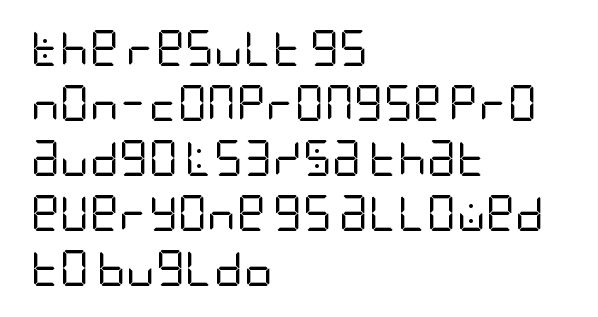
Q: Is the text bold? A: No.
Q: Is the text italic (slanted)? A: No, it is upright.
Q: Is the typeface a serif or a sans-serif typeface? A: Sans-serif.
Q: Is the text underlined? A: No.
Q: How is the paragraph aligned? A: Left-aligned.
Q: Is the spacing between letters normal or unusually wide? A: Normal.
Q: Is the spacing between lines tight, normal or loose? A: Normal.
Q: Width (condensed, normal, or wide)? A: Condensed.
Q: Stroke contrast? A: Low.
Q: x-height? A: Large.
